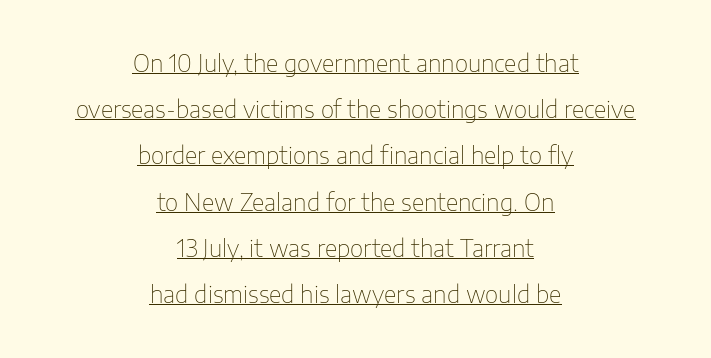
The rendering uses a large line-height, opening up the rows. A light-to-regular cut is what we see here. The letters stand upright; this is a roman face. Every row of glyphs is offset so its center matches the block's center. The rendering keeps characters at their native spacing.
